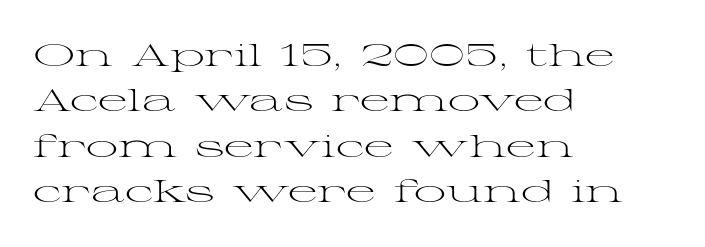
{"serif": "yes", "italic": "no", "bold": "no", "weight": "light", "width": "wide", "stroke_contrast": "medium", "x_height": "medium", "monospaced": "no", "underline": "no", "align": "left", "line_spacing": "normal", "line_spacing_ratio": 1.42, "letter_spacing": "normal", "letter_spacing_em": 0.0, "glyph_px": 32}
